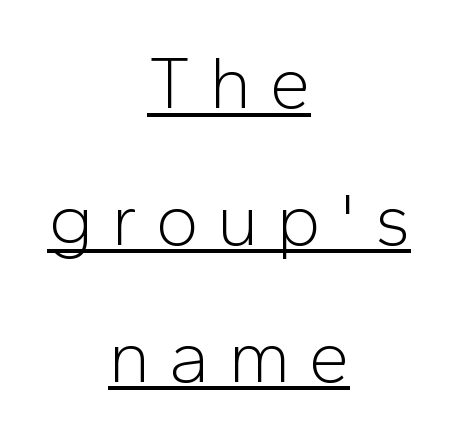
The image shows 74 px light sans-serif type, upright; set centered, line spacing 1.85x, unusually wide letter spacing (+0.24 em), underlined; low stroke contrast and a medium x-height.
